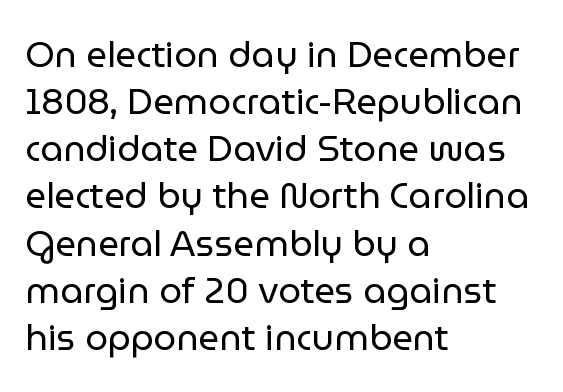
{"serif": "no", "italic": "no", "bold": "no", "weight": "regular", "width": "normal", "stroke_contrast": "low", "x_height": "medium", "monospaced": "no", "underline": "no", "align": "left", "line_spacing": "normal", "line_spacing_ratio": 1.31, "letter_spacing": "normal", "letter_spacing_em": 0.0, "glyph_px": 36}
